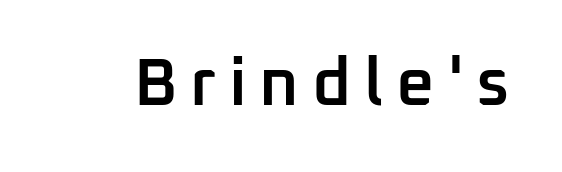
{"serif": "no", "italic": "no", "bold": "semi", "weight": "semibold", "width": "normal", "stroke_contrast": "low", "x_height": "medium", "monospaced": "no", "underline": "no", "glyph_px": 67}
